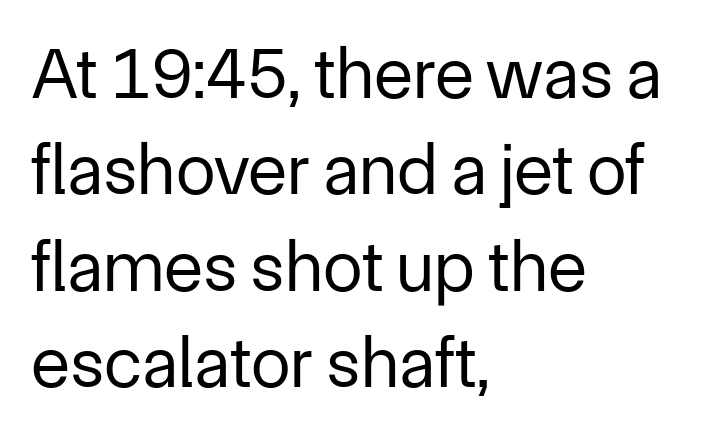
The leading is moderate, giving the passage an even texture. Here the glyphs are tracked normally, forming tight word shapes. A typesetter would mark this as roman, not italic. The strip under each line holds only bare page. This sample has the flowing, uneven cadence of proportional lettering. Each stroke keeps to a modest, everyday thickness or less.
